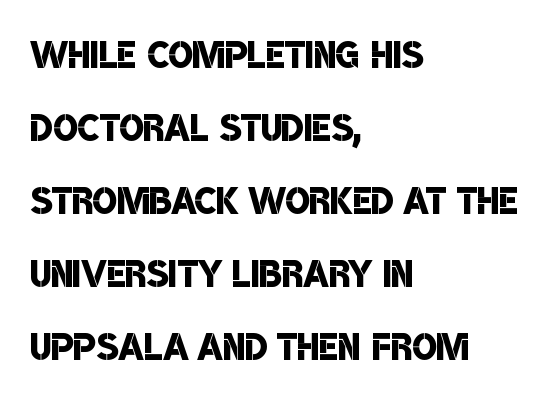
The image shows 51 px semibold, condensed sans-serif type; set left-aligned, normal line spacing (1.43x), normal letter spacing, not underlined; low stroke contrast and a large x-height.
